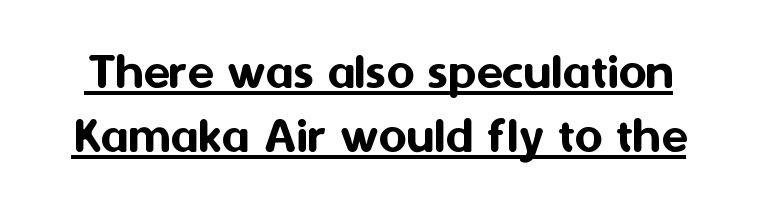
The image shows 54 px sans-serif type, upright; set line spacing 1.19x, normal letter spacing, underlined; medium stroke contrast and a medium x-height.
